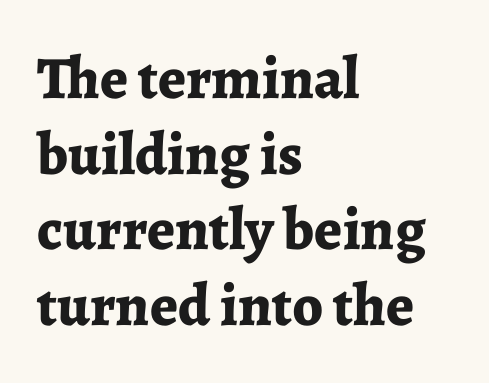
The image shows 60 px bold serif type, upright; set left-aligned, normal line spacing (1.26x), normal letter spacing, not underlined; low stroke contrast and a medium x-height.
